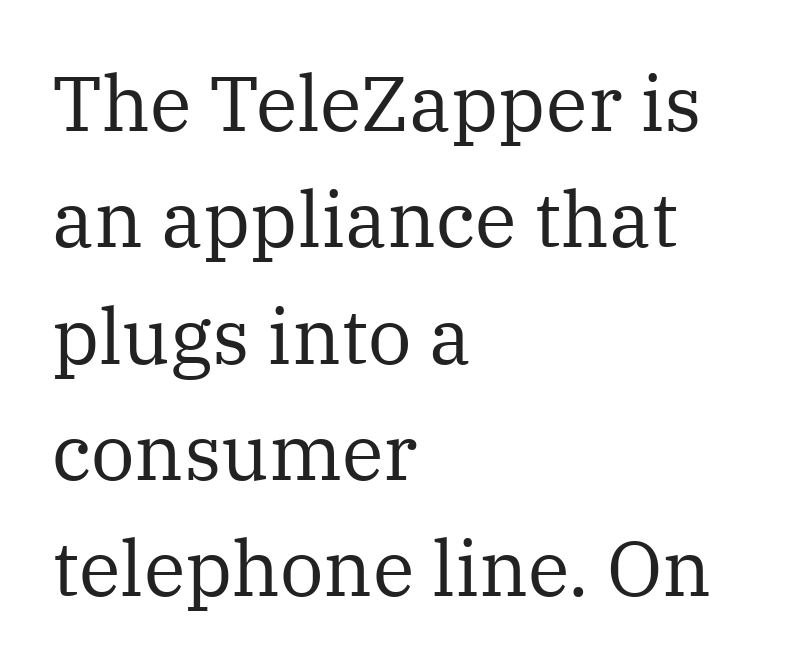
The letterforms sit at book weight or below. The lines are quadded left. Each letter's strokes conclude with small projecting serifs. Descender tails drop into unmarked territory.
